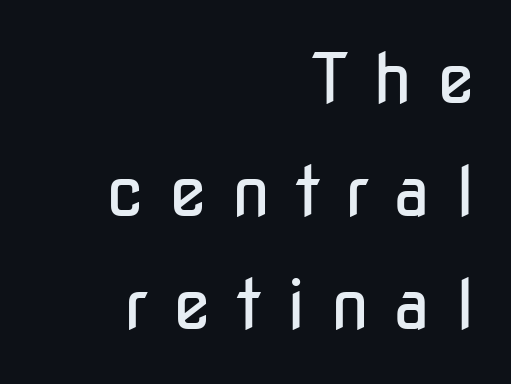
Q: Is the text bold? A: No.
Q: Is the text italic (slanted)? A: No, it is upright.
Q: Is the typeface a serif or a sans-serif typeface? A: Sans-serif.
Q: Is the text underlined? A: No.
Q: How is the paragraph aligned? A: Right-aligned.
Q: Is the spacing between letters normal or unusually wide? A: Unusually wide.
Q: Is the spacing between lines tight, normal or loose? A: Normal.
Q: Width (condensed, normal, or wide)? A: Condensed.
Q: Stroke contrast? A: Low.
Q: x-height? A: Medium.
Q: Monospaced? A: No.
